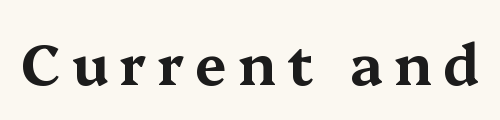
{"serif": "yes", "italic": "no", "width": "wide", "stroke_contrast": "medium", "x_height": "medium", "monospaced": "no", "underline": "no", "glyph_px": 57}
